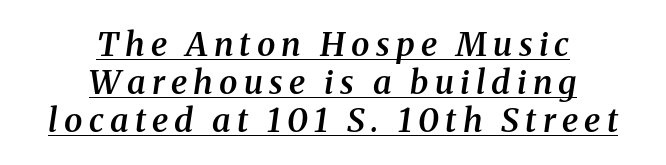
The image shows 33 px semibold serif type, italic (leaning right); set centered, tight line spacing (1.15x), underlined; medium stroke contrast and a medium x-height.
